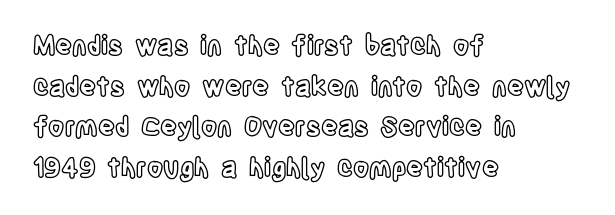
This rendering features lettering with no underline. How are the letters spaced? Ordinarily, with no added tracking. The setting favours the left margin, as ordinary paragraphs usually do. Does the lettering tilt? It doesn't — this is upright. Summary of vertical rhythm: regular, with standard interline spacing.
